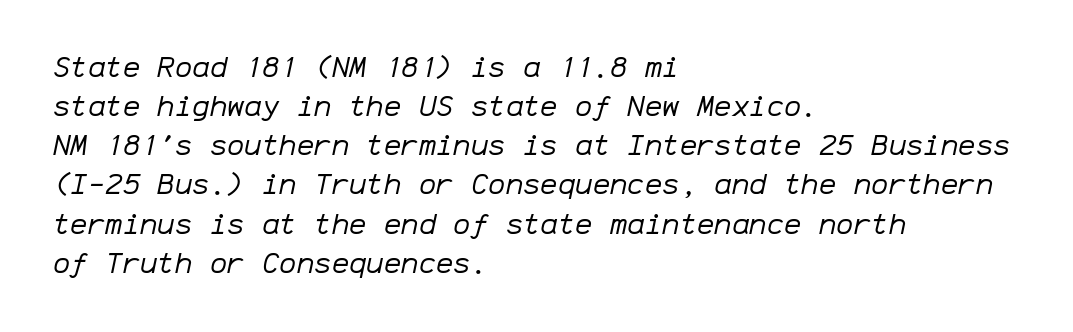
The image shows 29 px regular-weight type, italic (leaning right), monospaced; set left-aligned, normal line spacing (1.35x), normal letter spacing, not underlined; low stroke contrast and a medium x-height.
